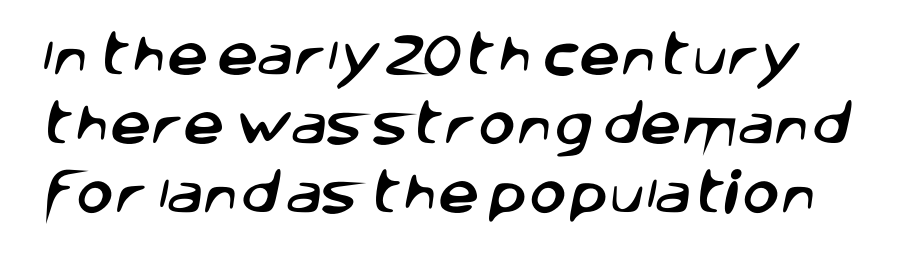
The passage shown is typed in a proportional face where columns would drift. These lines are composed in type without serifs. How would I describe the line gaps? Plain and ordinary. Caption: standard tracking, unaltered.
